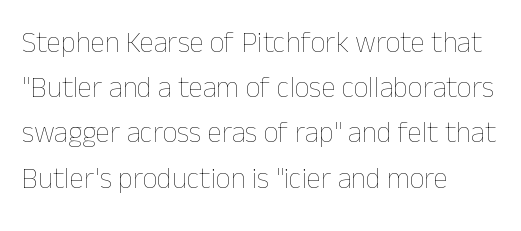
The letterforms sit shoulder to shoulder at normal distance. Check under the words: just untouched page. The designer left line spacing at the default. Caption: multi-line text, flush left, ragged right. Weight class: somewhere from thin through regular. This is roman type, the default non-slanted kind.
